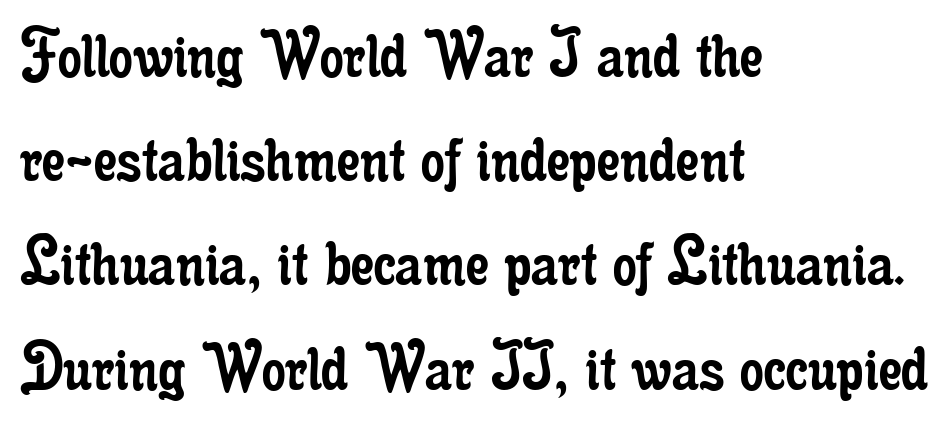
The image shows 75 px regular-weight, condensed serif type, upright; set left-aligned, normal line spacing (1.39x), normal letter spacing, not underlined; low stroke contrast and a small x-height.
